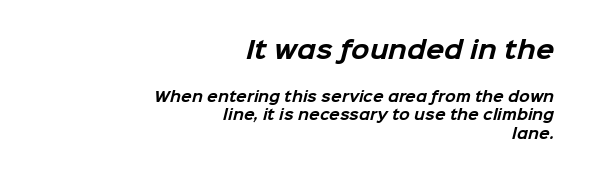
Q: Is the text bold? A: Yes.
Q: Is the text underlined? A: No.
Q: How is the paragraph aligned? A: Right-aligned.
Q: Is the spacing between letters normal or unusually wide? A: Normal.
Q: Is the spacing between lines tight, normal or loose? A: Normal.
Q: Which block of text is set in a larger size, the first (top) or the second (bottom)? A: The first (top) one.
